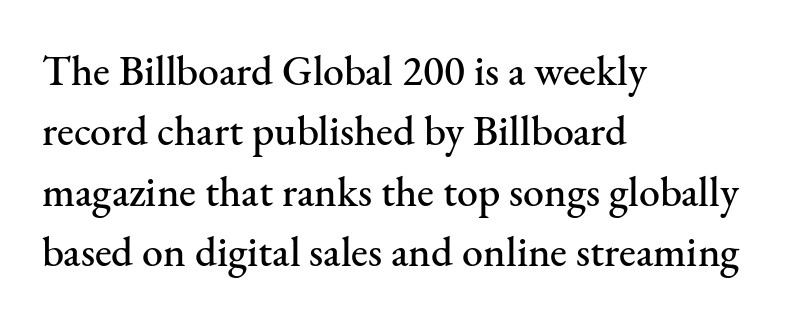
Quick note: not italic, upright. What's the leading like? Ordinary, nothing unusual. Looks like regular typesetting: each glyph gets only the width it needs. The line texture is even and compact thanks to regular tracking.
